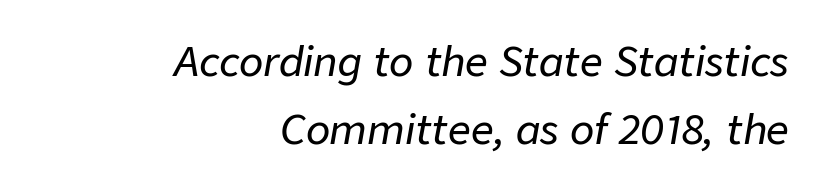
Q: Is the text italic (slanted)? A: Yes, it leans right by about 9 degrees.
Q: Is the text underlined? A: No.
Q: How is the paragraph aligned? A: Right-aligned.
Q: Is the spacing between letters normal or unusually wide? A: Normal.
Q: Is the spacing between lines tight, normal or loose? A: Normal.
Q: Width (condensed, normal, or wide)? A: Normal.
Q: Stroke contrast? A: Low.
Q: x-height? A: Medium.
Q: Monospaced? A: No.
